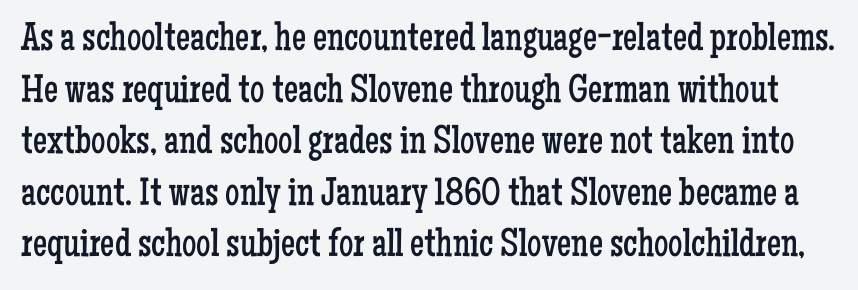
Type style note: has serifs. Compared with typical body copy, the letter spacing here is the same. Quick note: not italic, upright. Stems here are at most as thick as an everyday book face. A typesetter would call this proportional, since set widths differ per character. The designer left line spacing at the default.
